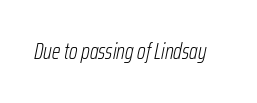
Compared with typical body copy, the letter spacing here is the same. Style check: oblique. Stems here are at most as thick as an everyday book face. Bare-footed words on every line.
